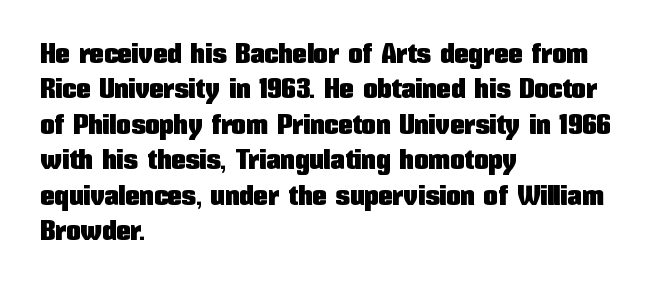
{"serif": "no", "italic": "no", "width": "condensed", "stroke_contrast": "low", "x_height": "medium", "monospaced": "no", "underline": "no", "align": "left", "line_spacing_ratio": 1.22, "letter_spacing": "normal", "letter_spacing_em": 0.0, "glyph_px": 29}
